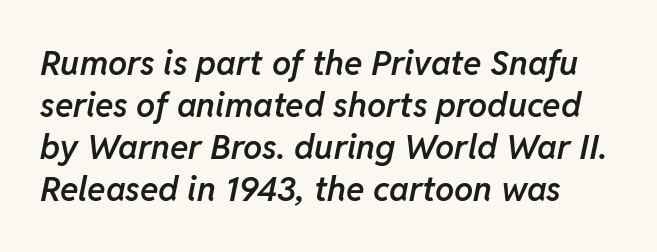
Q: Is the text bold? A: Semi-bold.
Q: Is the text italic (slanted)? A: Yes, it leans right by about 11 degrees.
Q: Is the text underlined? A: No.
Q: Is the spacing between letters normal or unusually wide? A: Normal.
Q: Width (condensed, normal, or wide)? A: Normal.
Q: Stroke contrast? A: Low.
Q: x-height? A: Medium.
Q: Monospaced? A: No.
